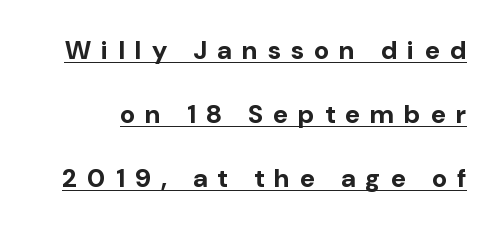
Q: Is the text bold? A: Yes.
Q: Is the text italic (slanted)? A: No, it is upright.
Q: Is the text underlined? A: Yes.
Q: Is the spacing between letters normal or unusually wide? A: Unusually wide.
Q: Is the spacing between lines tight, normal or loose? A: Loose.
